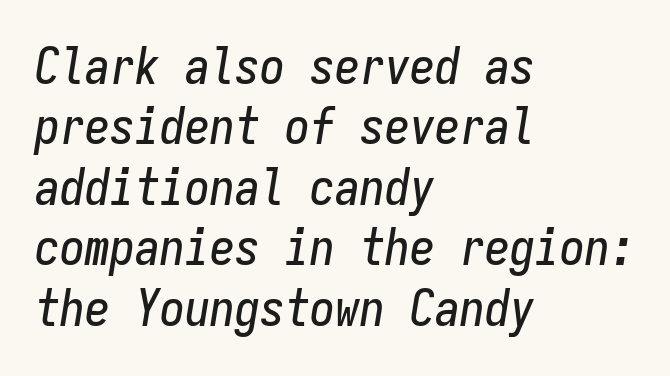
The image shows 50 px condensed type, italic (leaning right), monospaced; set left-aligned, line spacing 1.21x, normal letter spacing, not underlined; low stroke contrast and a medium x-height.
